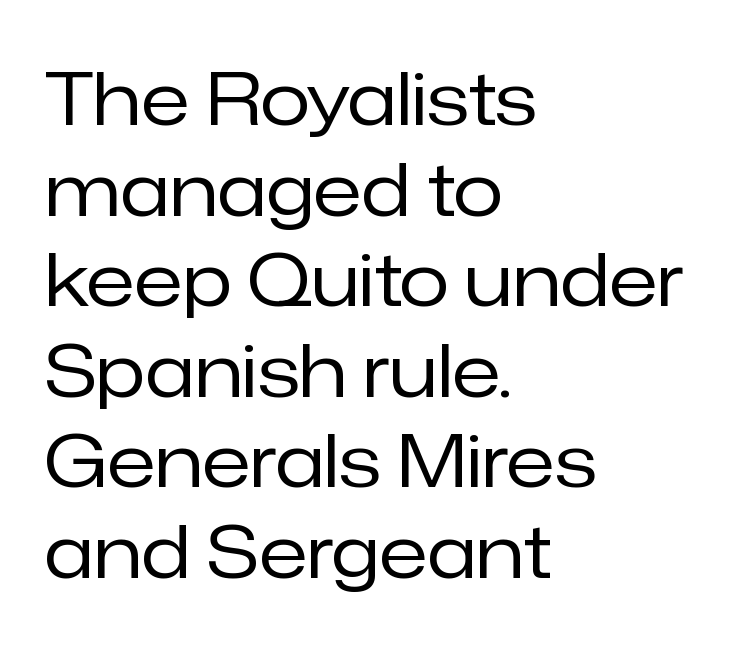
{"serif": "no", "italic": "no", "bold": "no", "weight": "regular", "width": "normal", "stroke_contrast": "low", "x_height": "medium", "monospaced": "no", "underline": "no", "align": "left", "line_spacing_ratio": 1.24, "letter_spacing": "normal", "letter_spacing_em": 0.0, "glyph_px": 73}
